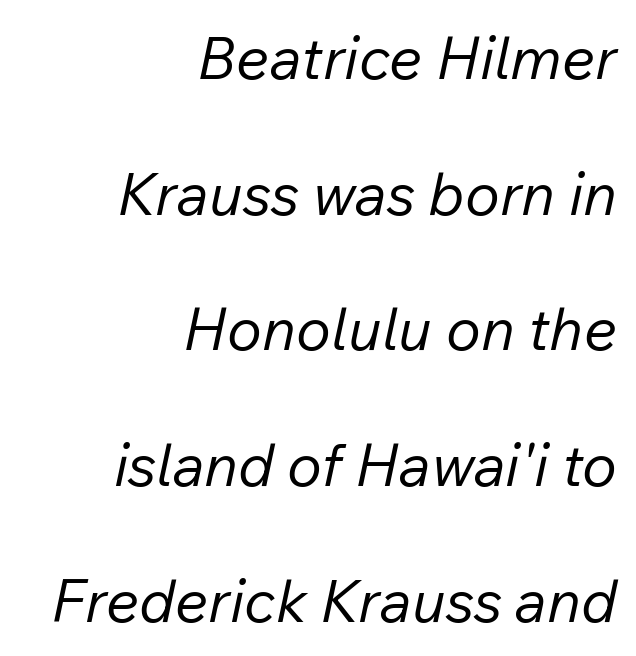
Q: Is the text bold? A: No.
Q: Is the text italic (slanted)? A: Yes, it leans right by about 12 degrees.
Q: Is the text underlined? A: No.
Q: How is the paragraph aligned? A: Right-aligned.
Q: Is the spacing between letters normal or unusually wide? A: Normal.
Q: Is the spacing between lines tight, normal or loose? A: Loose.
Q: Width (condensed, normal, or wide)? A: Normal.
Q: Stroke contrast? A: Low.
Q: x-height? A: Medium.
Q: Monospaced? A: No.
